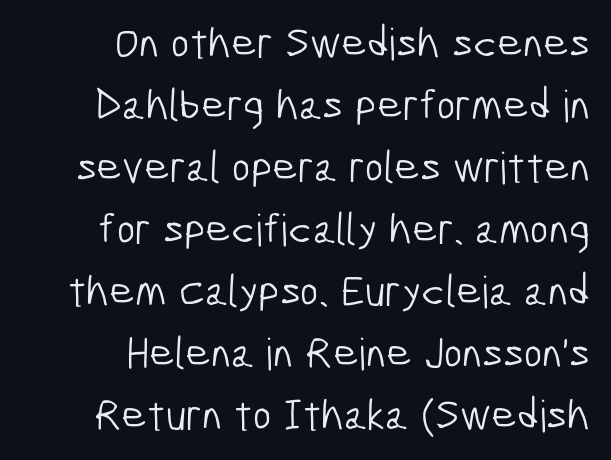
Q: Is the text bold? A: No.
Q: Is the typeface a serif or a sans-serif typeface? A: Sans-serif.
Q: Is the text underlined? A: No.
Q: How is the paragraph aligned? A: Right-aligned.
Q: Is the spacing between letters normal or unusually wide? A: Normal.
Q: Is the spacing between lines tight, normal or loose? A: Normal.
Q: Width (condensed, normal, or wide)? A: Condensed.
Q: Stroke contrast? A: Low.
Q: x-height? A: Medium.
Q: Monospaced? A: No.
